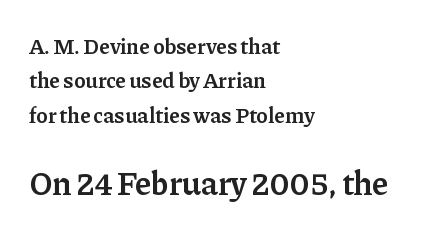
This block has exactly the height ordinary leading produces. Standard letterfit; no display-style spreading of the glyphs. The setting favours the left margin, as ordinary paragraphs usually do. Old-style or modern, the face here clearly has serifs. Typographic density is moderately raised because the face is semibold.
